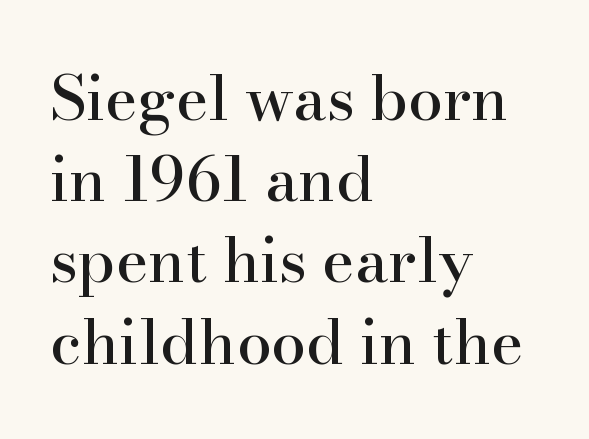
Q: Is the text italic (slanted)? A: No, it is upright.
Q: Is the typeface a serif or a sans-serif typeface? A: Serif.
Q: Is the text underlined? A: No.
Q: How is the paragraph aligned? A: Left-aligned.
Q: Is the spacing between letters normal or unusually wide? A: Normal.
Q: Is the spacing between lines tight, normal or loose? A: Normal.
Q: Width (condensed, normal, or wide)? A: Normal.
Q: Stroke contrast? A: High.
Q: x-height? A: Small.
Q: Monospaced? A: No.
